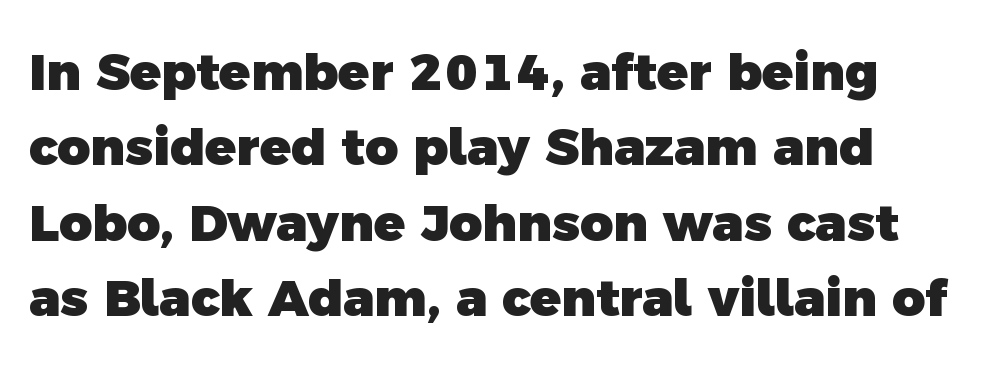
A dark, heavy texture on the line: the type is bold. Short and long lines alike share a common starting point at left. Spacing verdict: proportional, widths tailored to each character. This is sans-serif lettering, the kind often seen on screens and signage. Evenly set lines give the paragraph a standard silhouette.
